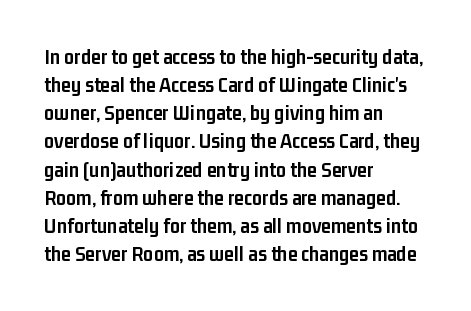
The image shows 22 px bold type, upright; set left-aligned, normal line spacing (1.28x), normal letter spacing, not underlined.
